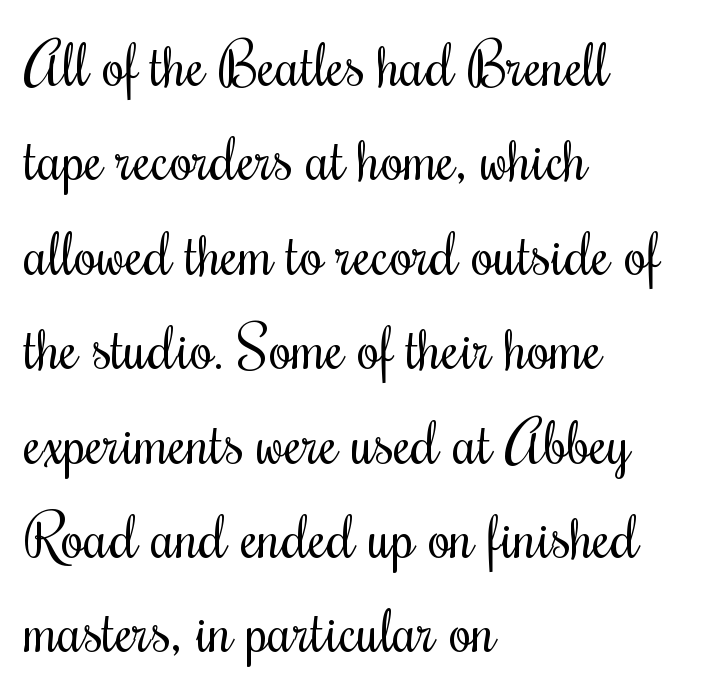
The image shows 59 px regular-weight, condensed type; set left-aligned, normal line spacing (1.6x), normal letter spacing, not underlined; medium stroke contrast and a small x-height.
